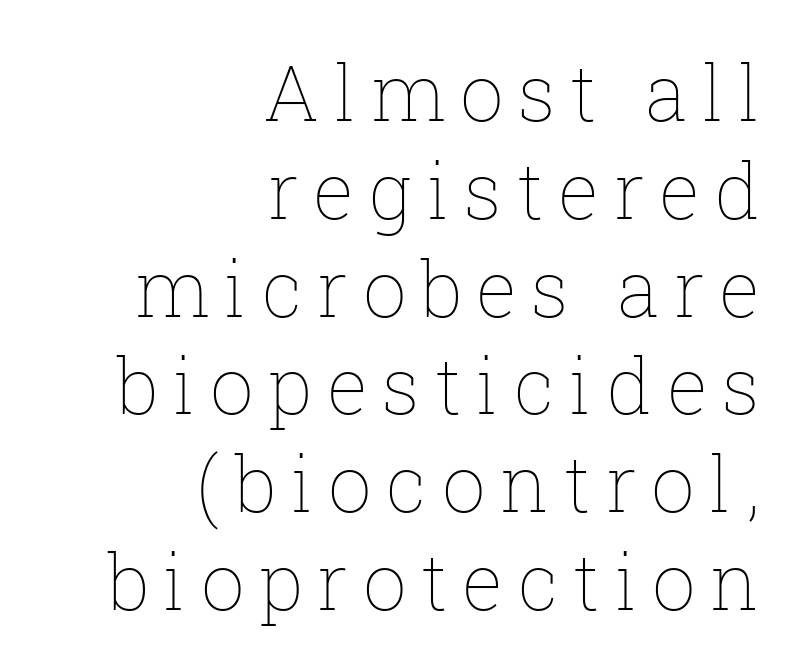
{"italic": "no", "bold": "no", "weight": "thin", "width": "normal", "stroke_contrast": "low", "x_height": "medium", "monospaced": "no", "underline": "no", "align": "right", "line_spacing": "normal", "line_spacing_ratio": 1.27, "glyph_px": 77}
